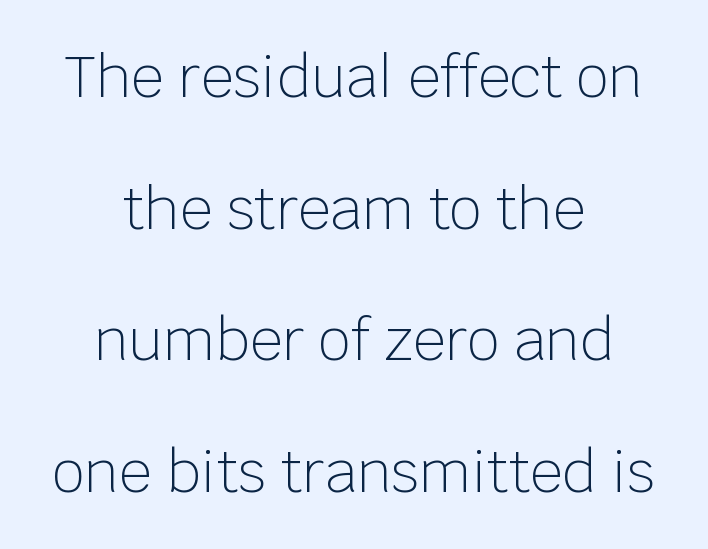
{"serif": "no", "italic": "no", "bold": "no", "weight": "light", "width": "normal", "stroke_contrast": "low", "x_height": "large", "monospaced": "no", "underline": "no", "align": "center", "line_spacing": "loose", "line_spacing_ratio": 2.31, "letter_spacing": "normal", "letter_spacing_em": 0.0, "glyph_px": 57}
